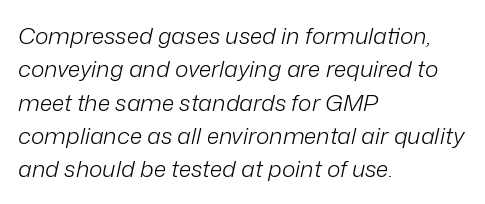
Q: Is the text bold? A: No.
Q: Is the text italic (slanted)? A: Yes, it leans right by about 12 degrees.
Q: Is the text underlined? A: No.
Q: How is the paragraph aligned? A: Left-aligned.
Q: Is the spacing between letters normal or unusually wide? A: Normal.
Q: Is the spacing between lines tight, normal or loose? A: Normal.
